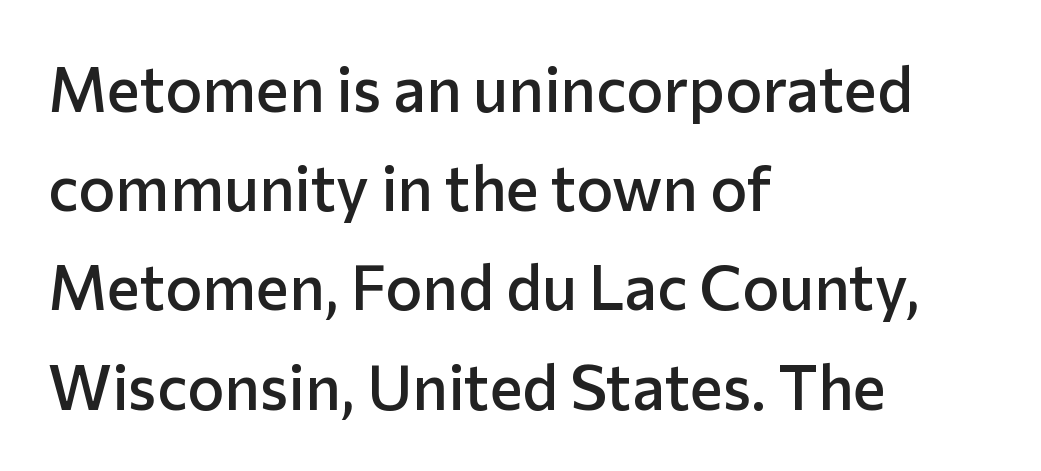
The image shows 62 px semibold sans-serif type, upright; set left-aligned, normal line spacing (1.6x), normal letter spacing, not underlined; low stroke contrast and a medium x-height.
